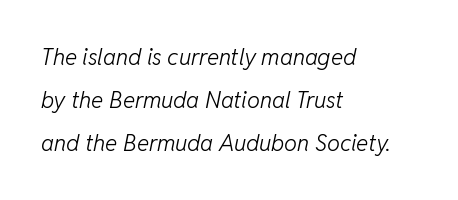
The image shows 23 px text type, italic (leaning right); set left-aligned, line spacing 1.88x, normal letter spacing, not underlined.
